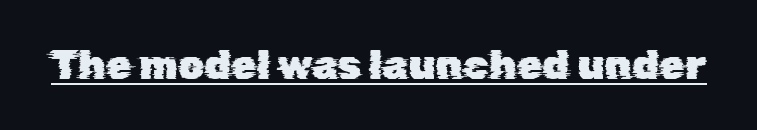
{"serif": "no", "width": "normal", "stroke_contrast": "low", "x_height": "medium", "monospaced": "no", "underline": "yes", "letter_spacing": "normal", "letter_spacing_em": 0.0, "glyph_px": 41}
